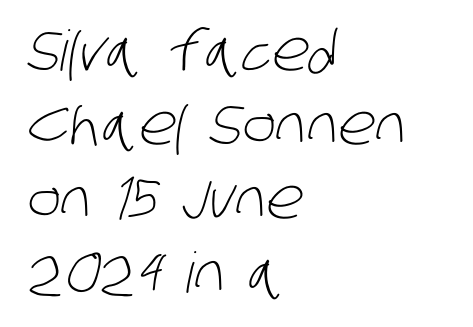
{"serif": "no", "bold": "no", "weight": "light", "width": "condensed", "stroke_contrast": "low", "x_height": "large", "monospaced": "no", "underline": "no", "align": "left", "line_spacing": "normal", "line_spacing_ratio": 1.32, "letter_spacing": "normal", "letter_spacing_em": 0.0, "glyph_px": 56}
